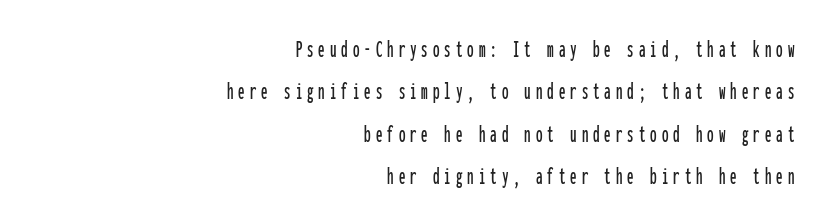
The image shows 26 px text type, upright; set right-aligned, normal line spacing (1.63x), not underlined.
